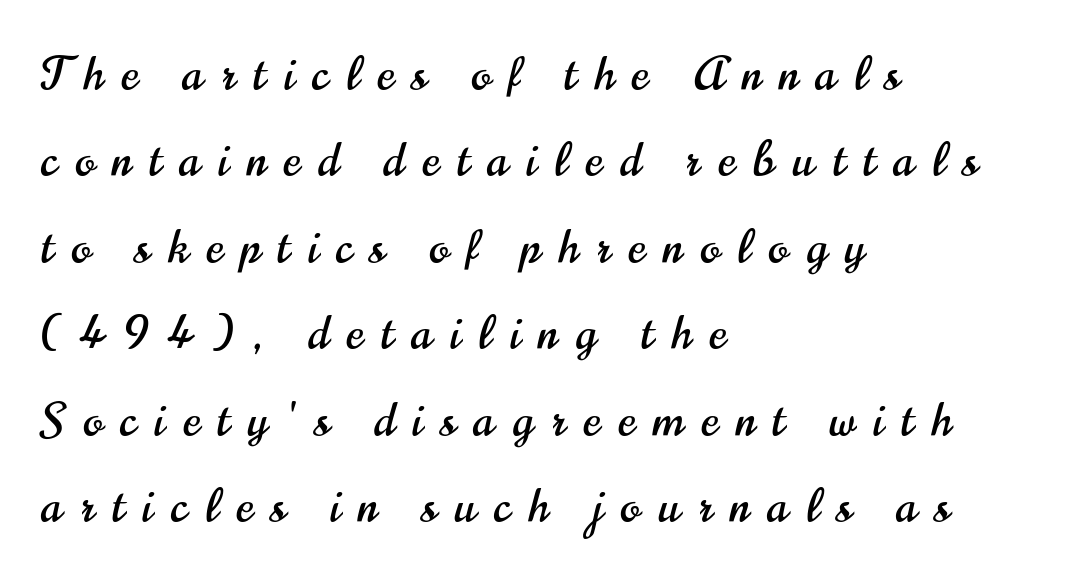
{"serif": "no", "width": "condensed", "stroke_contrast": "high", "x_height": "small", "monospaced": "no", "underline": "no", "align": "left", "line_spacing_ratio": 1.88, "letter_spacing": "wide", "letter_spacing_em": 0.39, "glyph_px": 46}
